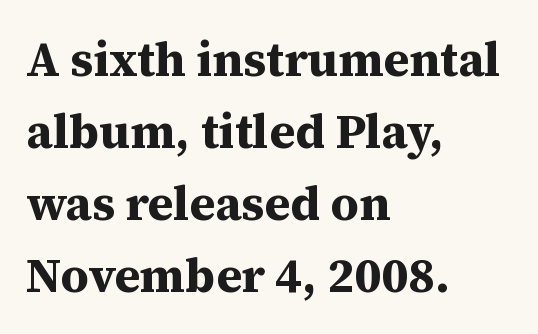
Does the type have serifs? Yes, each stem ends in a small foot. Spacing between characters is what you'd get straight out of the box. You can tell it's not italic because the verticals are truly vertical. Anything drawn beneath the words? Only blank space. Look at the stroke-to-counter ratio: heavy, a bold.
